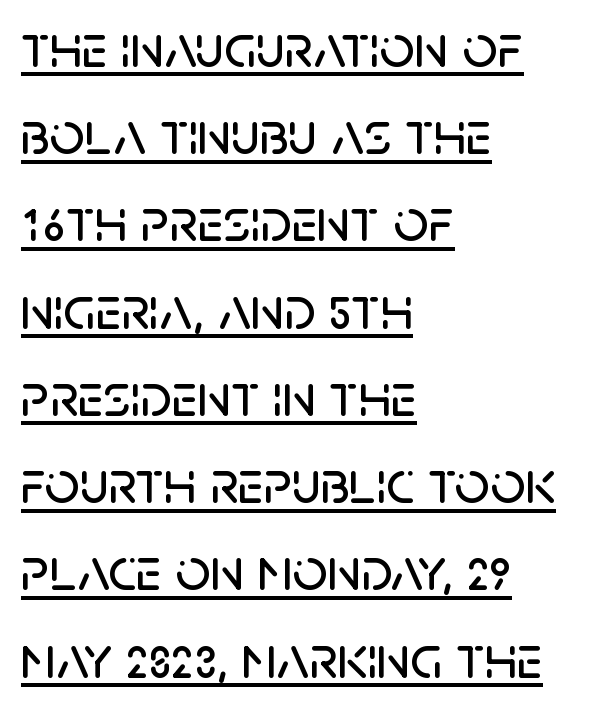
Q: Is the text italic (slanted)? A: No, it is upright.
Q: Is the typeface a serif or a sans-serif typeface? A: Sans-serif.
Q: Is the text underlined? A: Yes.
Q: How is the paragraph aligned? A: Left-aligned.
Q: Is the spacing between letters normal or unusually wide? A: Normal.
Q: Is the spacing between lines tight, normal or loose? A: Normal.
Q: Width (condensed, normal, or wide)? A: Normal.
Q: Stroke contrast? A: Low.
Q: x-height? A: Large.
Q: Monospaced? A: No.
